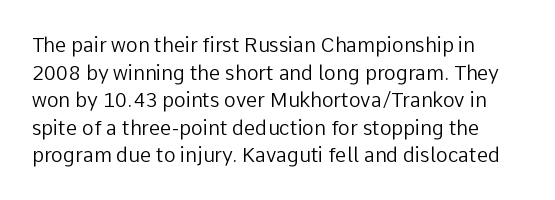
Q: Is the text bold? A: No.
Q: Is the text italic (slanted)? A: No, it is upright.
Q: Is the text underlined? A: No.
Q: Is the spacing between letters normal or unusually wide? A: Normal.
Q: Is the spacing between lines tight, normal or loose? A: Normal.
